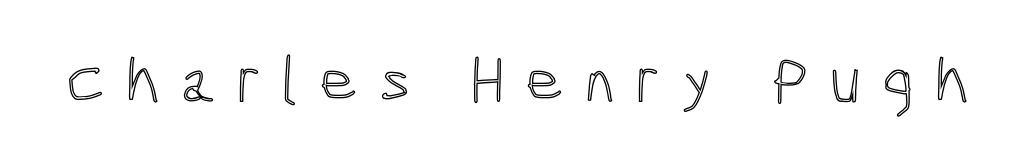
The words here are not underlined. Character widths vary here, with narrow letters taking less room than wide ones. Here the glyphs are tracked loosely, breaking word shapes into spaced letters. You can tell it's not italic because the verticals are truly vertical.
